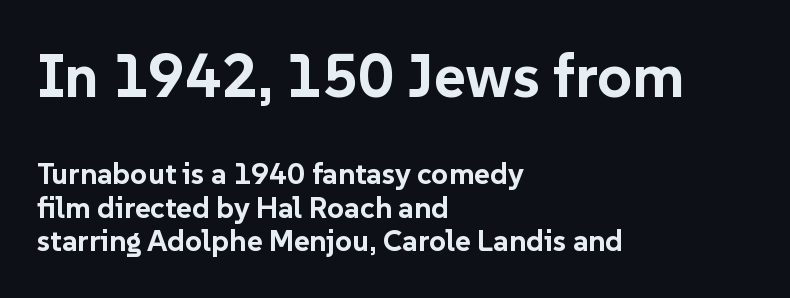
The image shows 61 px bold sans-serif type, upright; set left-aligned, tight line spacing (1.12x), normal letter spacing, not underlined; the first (top) block is 2.03x larger; low stroke contrast and a medium x-height.
